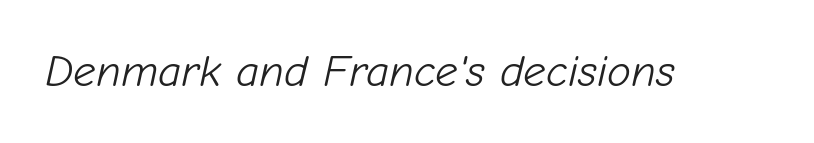
{"italic": "yes", "lean": "right", "slant_degrees": 12, "bold": "no", "weight": "light", "width": "normal", "stroke_contrast": "low", "x_height": "medium", "monospaced": "no", "underline": "no", "letter_spacing": "normal", "letter_spacing_em": 0.0, "glyph_px": 45}
